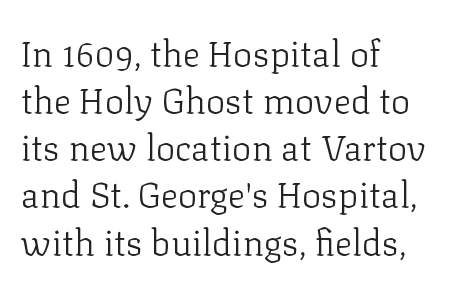
The image shows 36 px light serif type, upright; set left-aligned, normal line spacing (1.31x), normal letter spacing, not underlined; low stroke contrast and a medium x-height.
